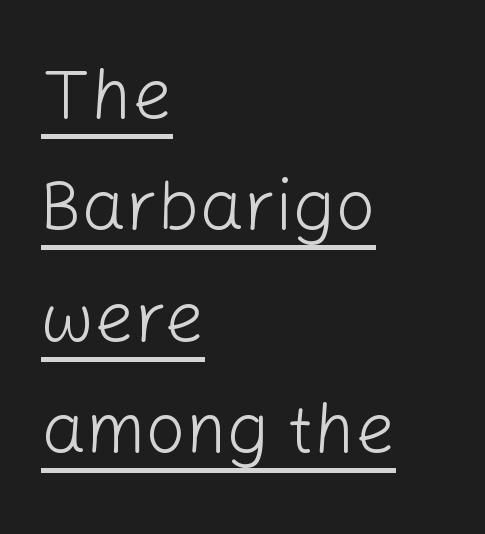
The strokes carry an ordinary text weight at most. A sans-serif font was chosen for this passage. A roman cut, with each character standing at attention. Evenly set lines give the paragraph a standard silhouette. Think of a printed novel: that variable character pitch is what you see here.
